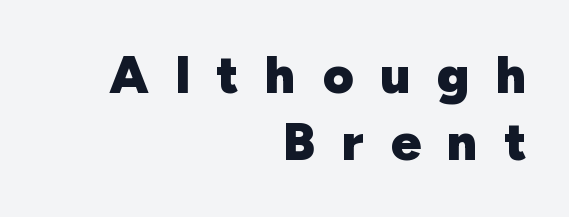
{"serif": "no", "italic": "no", "bold": "yes", "weight": "heavy", "width": "normal", "stroke_contrast": "low", "x_height": "medium", "monospaced": "no", "underline": "no", "align": "right", "line_spacing": "normal", "line_spacing_ratio": 1.27, "letter_spacing": "wide", "letter_spacing_em": 0.5, "glyph_px": 53}
